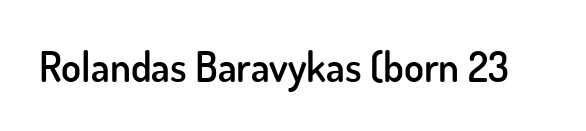
The glyphs have the mass of a demibold cut, below bold. A typesetter would mark this as roman, not italic. Just letters on the line, the space beneath them empty. The glyphs in this specimen are sans serif. Varying glyph widths throughout — classic text-font behaviour. Spacing between characters is what you'd get straight out of the box.
